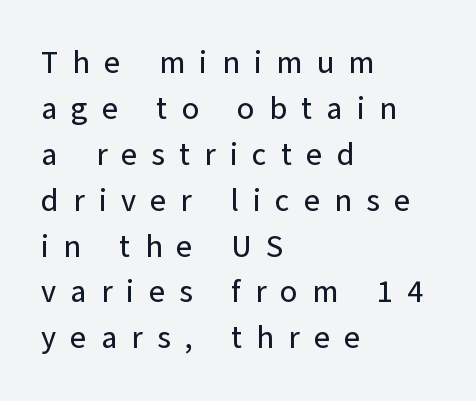
Q: Is the text italic (slanted)? A: No, it is upright.
Q: Is the typeface a serif or a sans-serif typeface? A: Sans-serif.
Q: Is the text underlined? A: No.
Q: How is the paragraph aligned? A: Left-aligned.
Q: Is the spacing between letters normal or unusually wide? A: Unusually wide.
Q: Is the spacing between lines tight, normal or loose? A: Normal.
Q: Width (condensed, normal, or wide)? A: Normal.
Q: Stroke contrast? A: Low.
Q: x-height? A: Medium.
Q: Monospaced? A: No.
